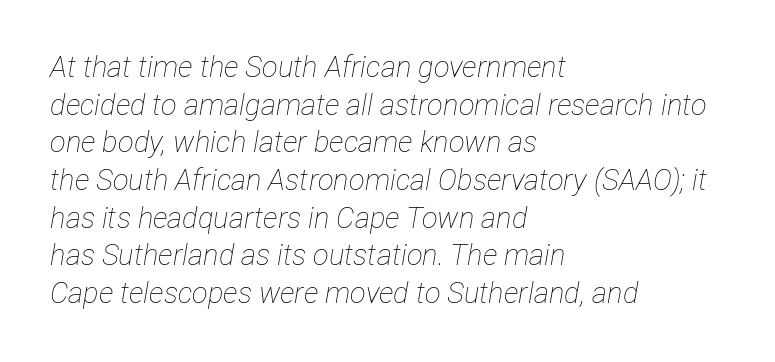
The image shows 29 px thin, condensed type, italic (leaning right); set left-aligned, normal line spacing (1.3x), normal letter spacing, not underlined; low stroke contrast and a medium x-height.
